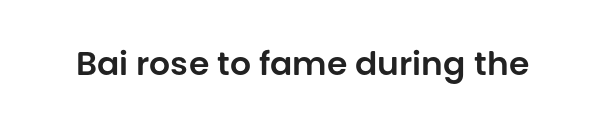
{"serif": "no", "italic": "no", "width": "normal", "stroke_contrast": "low", "x_height": "large", "monospaced": "no", "underline": "no", "letter_spacing": "normal", "letter_spacing_em": 0.0, "glyph_px": 33}
